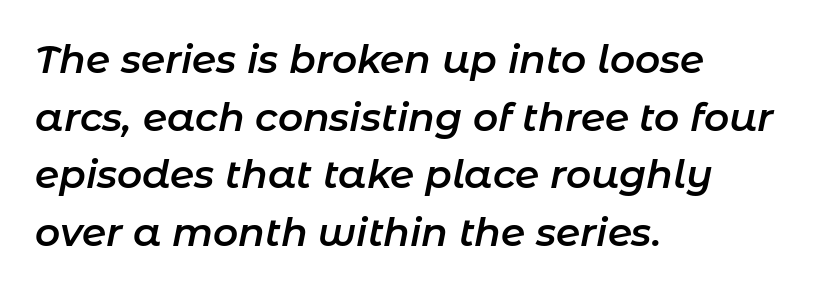
The image shows 39 px semibold type, italic (leaning right); set left-aligned, normal line spacing (1.48x), normal letter spacing, not underlined; low stroke contrast and a medium x-height.
